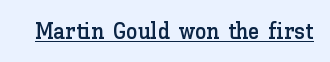
You can see a thin bar hugging the bottom of the glyphs. This rendering leaves character spacing at its baseline value. Style check: upright.
